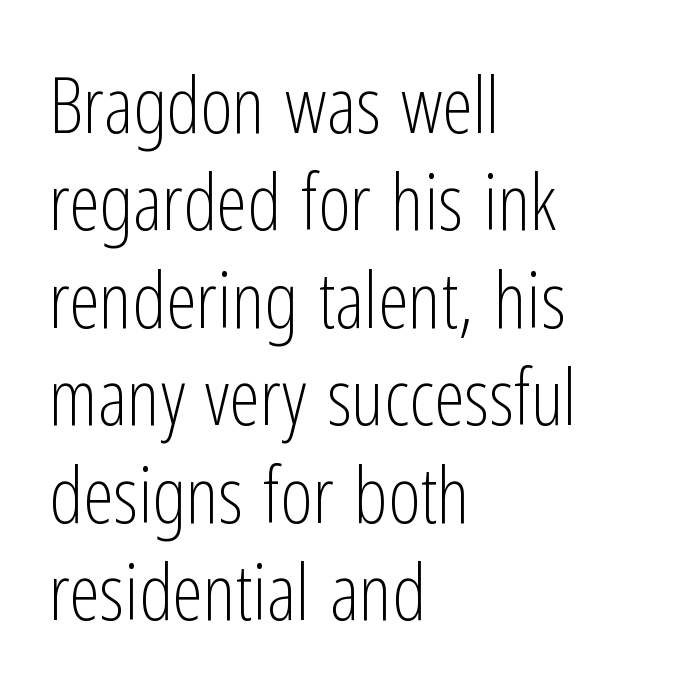
{"serif": "no", "italic": "no", "bold": "no", "weight": "light", "width": "condensed", "stroke_contrast": "low", "x_height": "medium", "monospaced": "no", "underline": "no", "align": "left", "line_spacing": "normal", "line_spacing_ratio": 1.25, "letter_spacing": "normal", "letter_spacing_em": 0.0, "glyph_px": 78}
